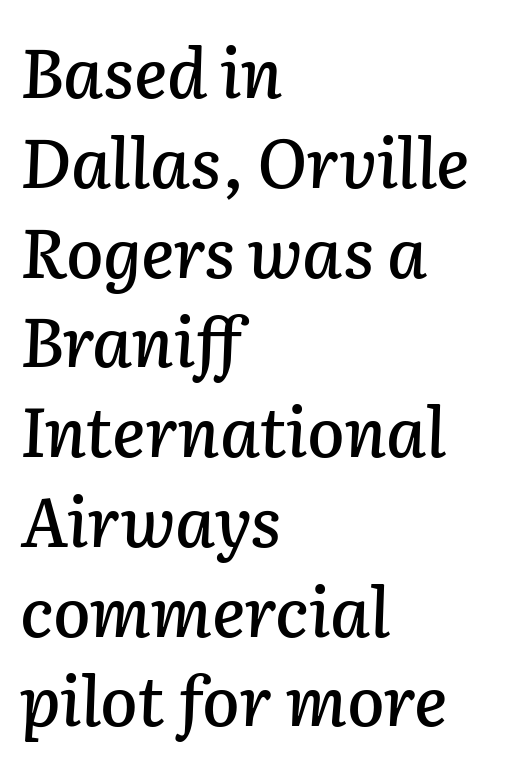
The rendering uses a moderate line-height, typical for paragraphs. The face used here has a pronounced slope to its letters. Bare-footed words on every line. The rendering anchors every line to the left-hand side. How are the letters spaced? Ordinarily, with no added tracking. These lines are rendered in a variable-pitch font.
